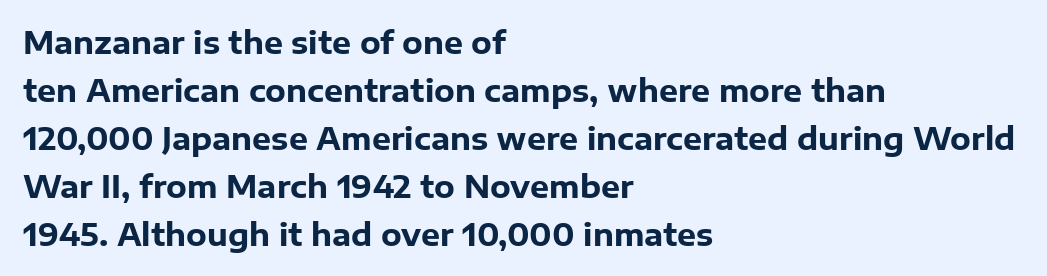
Q: Is the text bold? A: Yes.
Q: Is the text italic (slanted)? A: No, it is upright.
Q: Is the typeface a serif or a sans-serif typeface? A: Sans-serif.
Q: Is the text underlined? A: No.
Q: How is the paragraph aligned? A: Left-aligned.
Q: Is the spacing between letters normal or unusually wide? A: Normal.
Q: Is the spacing between lines tight, normal or loose? A: Normal.
Q: Width (condensed, normal, or wide)? A: Normal.
Q: Stroke contrast? A: Low.
Q: x-height? A: Medium.
Q: Monospaced? A: No.
